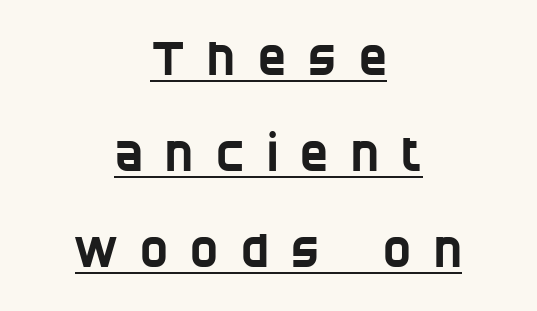
{"serif": "no", "width": "condensed", "stroke_contrast": "low", "x_height": "large", "monospaced": "no", "underline": "yes", "align": "center", "line_spacing": "loose", "line_spacing_ratio": 2.04, "letter_spacing": "wide", "letter_spacing_em": 0.48, "glyph_px": 47}
